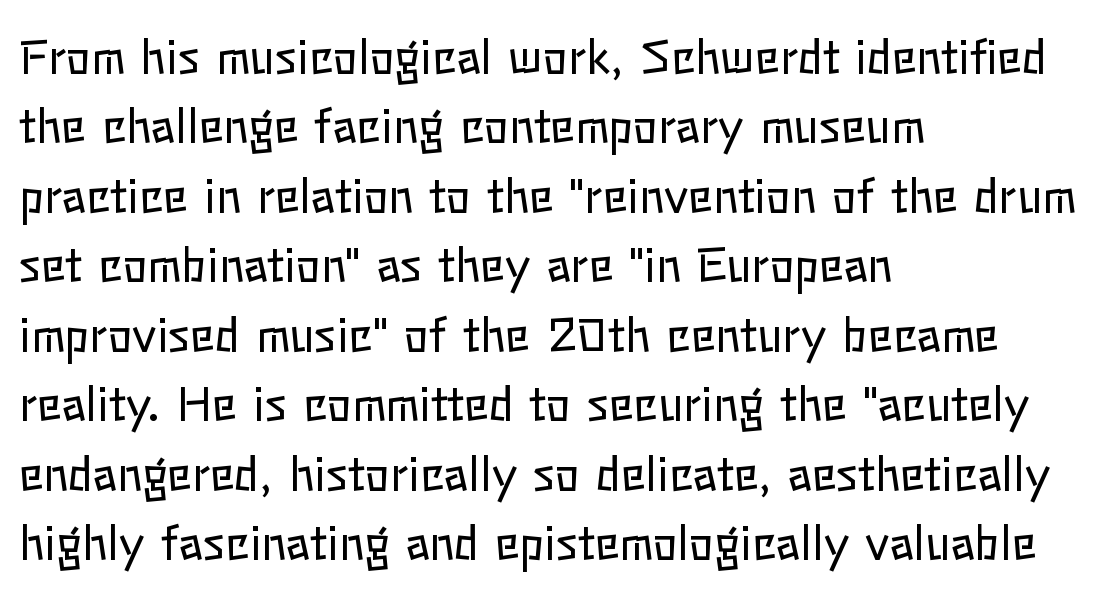
{"italic": "no", "bold": "no", "weight": "regular", "width": "normal", "stroke_contrast": "low", "x_height": "medium", "monospaced": "no", "underline": "no", "align": "left", "line_spacing": "normal", "line_spacing_ratio": 1.51, "letter_spacing": "normal", "letter_spacing_em": 0.0, "glyph_px": 46}
